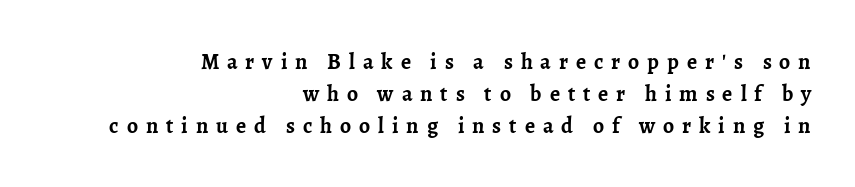
Q: Is the text bold? A: Yes.
Q: Is the text italic (slanted)? A: No, it is upright.
Q: Is the text underlined? A: No.
Q: How is the paragraph aligned? A: Right-aligned.
Q: Is the spacing between letters normal or unusually wide? A: Unusually wide.
Q: Is the spacing between lines tight, normal or loose? A: Normal.
